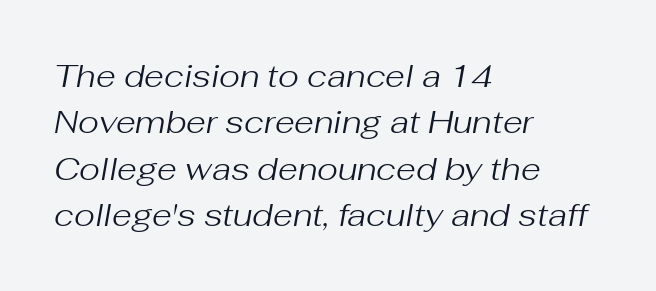
The passage shown has conventional tracking throughout. The font's italic variant was chosen for this text. The compositor pushed each line to the left boundary. The designer left line spacing at the default. No heavy texture on the line: the type isn't bold. The words here are not underlined.
